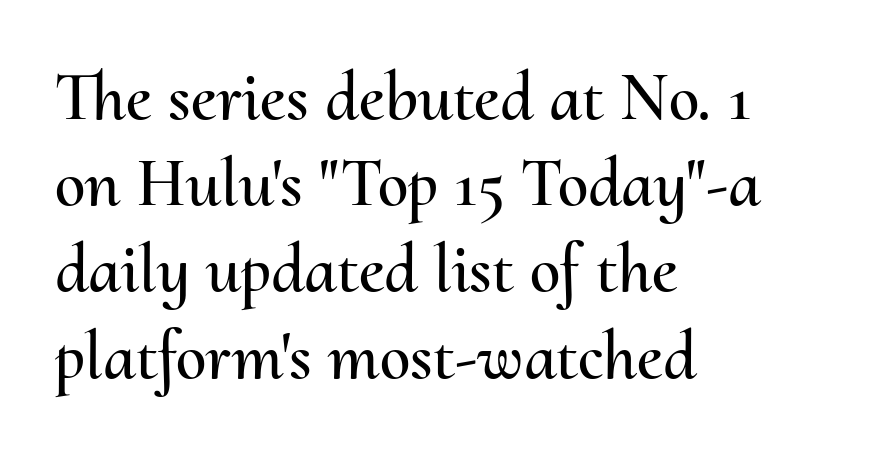
Q: Is the text italic (slanted)? A: No, it is upright.
Q: Is the text underlined? A: No.
Q: How is the paragraph aligned? A: Left-aligned.
Q: Is the spacing between letters normal or unusually wide? A: Normal.
Q: Is the spacing between lines tight, normal or loose? A: Normal.
Q: Width (condensed, normal, or wide)? A: Normal.
Q: Stroke contrast? A: Medium.
Q: x-height? A: Small.
Q: Monospaced? A: No.
